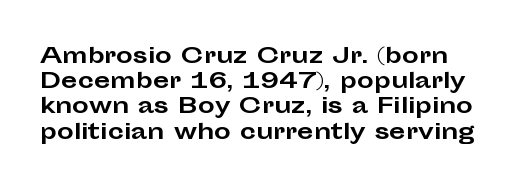
{"italic": "no", "bold": "yes", "underline": "no", "line_spacing_ratio": 1.2, "letter_spacing": "normal", "letter_spacing_em": 0.0, "glyph_px": 21}
